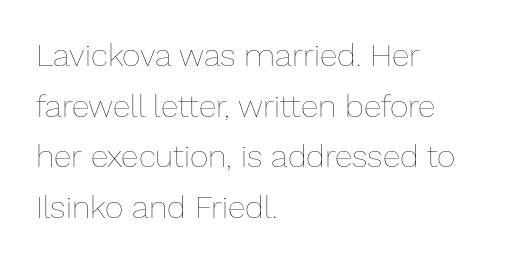
The image shows 32 px thin type, upright; set left-aligned, normal line spacing (1.58x), normal letter spacing, not underlined; low stroke contrast and a medium x-height.
